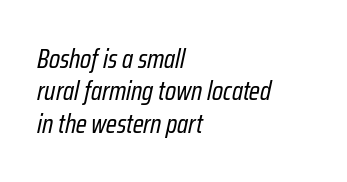
Tall strokes in this sample are angled rather than plumb. Spacing between characters is what you'd get straight out of the box. The typeface has the unassuming heft of standard copy or less. The zone under the glyphs is completely vacant.
